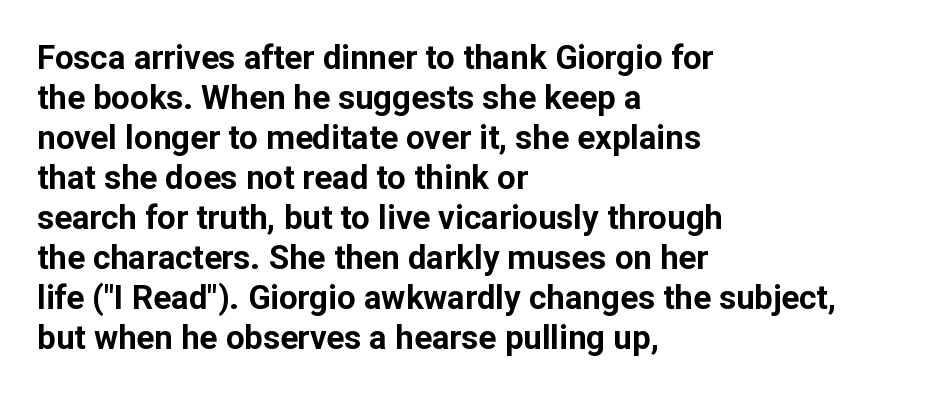
Is the type bold? Yes — the strokes are clearly thick and heavy. Each line starts at the same left margin while the right side varies. This rendering leaves character spacing at its baseline value. Rule under the text: the space is simply empty.
